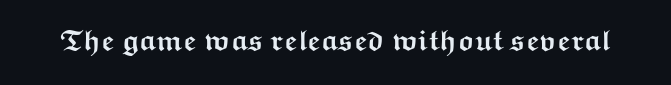
Q: Is the text bold? A: Yes.
Q: Is the text italic (slanted)? A: No, it is upright.
Q: Is the typeface a serif or a sans-serif typeface? A: Sans-serif.
Q: Is the text underlined? A: No.
Q: Is the spacing between letters normal or unusually wide? A: Normal.
Q: Width (condensed, normal, or wide)? A: Wide.
Q: Stroke contrast? A: Medium.
Q: x-height? A: Medium.
Q: Monospaced? A: No.
